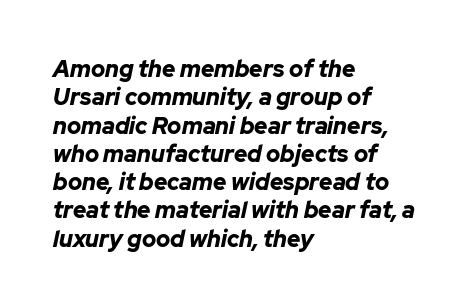
The image shows 23 px bold type, italic (leaning right); set left-aligned, line spacing 1.23x, normal letter spacing, not underlined.
